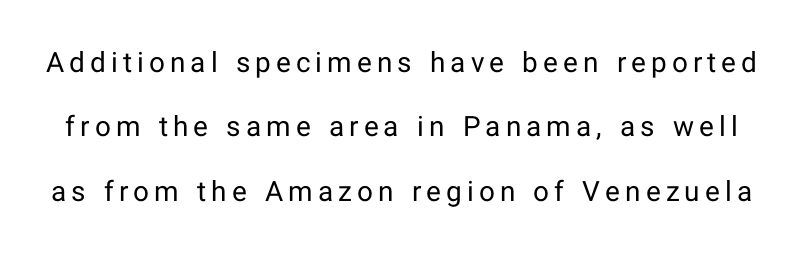
Q: Is the text bold? A: No.
Q: Is the text italic (slanted)? A: No, it is upright.
Q: Is the typeface a serif or a sans-serif typeface? A: Sans-serif.
Q: Is the text underlined? A: No.
Q: Is the spacing between lines tight, normal or loose? A: Loose.
Q: Width (condensed, normal, or wide)? A: Normal.
Q: Stroke contrast? A: Low.
Q: x-height? A: Medium.
Q: Monospaced? A: No.
